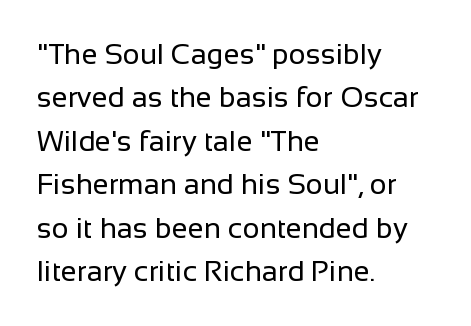
Q: Is the text bold? A: No.
Q: Is the text italic (slanted)? A: No, it is upright.
Q: Is the typeface a serif or a sans-serif typeface? A: Sans-serif.
Q: Is the text underlined? A: No.
Q: How is the paragraph aligned? A: Left-aligned.
Q: Is the spacing between letters normal or unusually wide? A: Normal.
Q: Is the spacing between lines tight, normal or loose? A: Normal.
Q: Width (condensed, normal, or wide)? A: Normal.
Q: Stroke contrast? A: Low.
Q: x-height? A: Medium.
Q: Monospaced? A: No.
